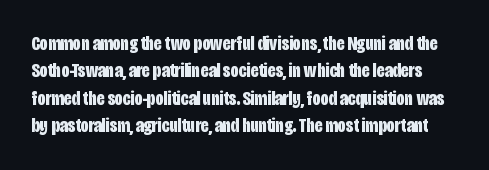
Q: Is the text bold? A: Yes.
Q: Is the text italic (slanted)? A: No, it is upright.
Q: Is the text underlined? A: No.
Q: Is the spacing between letters normal or unusually wide? A: Normal.
Q: Is the spacing between lines tight, normal or loose? A: Normal.
